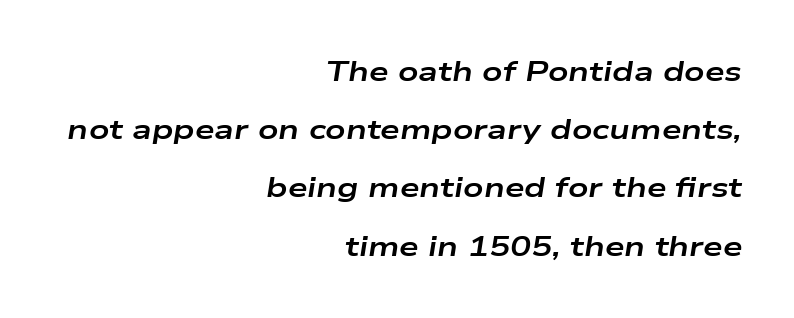
The image shows 28 px bold, wide type, italic (leaning right); set right-aligned, loose line spacing (2.08x), normal letter spacing, not underlined; low stroke contrast and a medium x-height.
